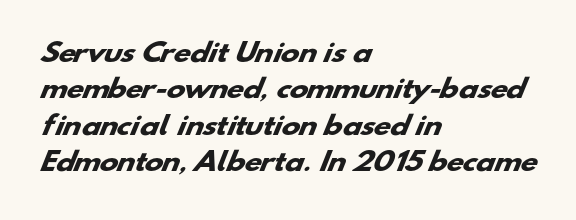
{"bold": "yes", "underline": "no", "align": "left", "line_spacing": "normal", "line_spacing_ratio": 1.46, "letter_spacing": "normal", "letter_spacing_em": 0.0, "glyph_px": 25}
